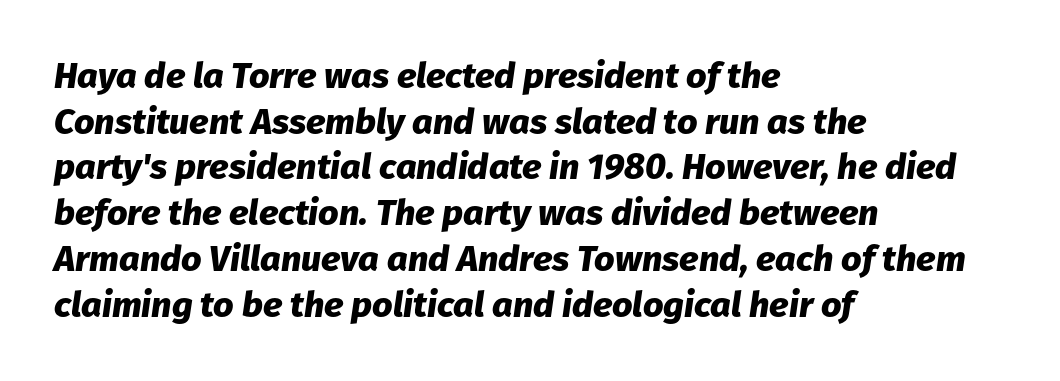
The image shows 36 px heavy type, italic (leaning right); set left-aligned, normal line spacing (1.27x), normal letter spacing, not underlined; low stroke contrast and a medium x-height.
